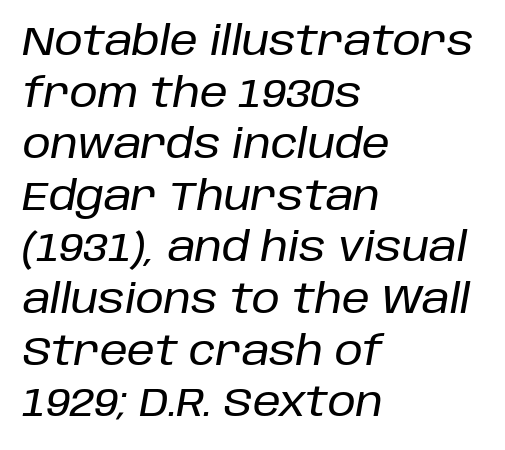
The image shows 40 px text type, italic (leaning right); set left-aligned, normal line spacing (1.29x), normal letter spacing, not underlined; low stroke contrast and a large x-height.
